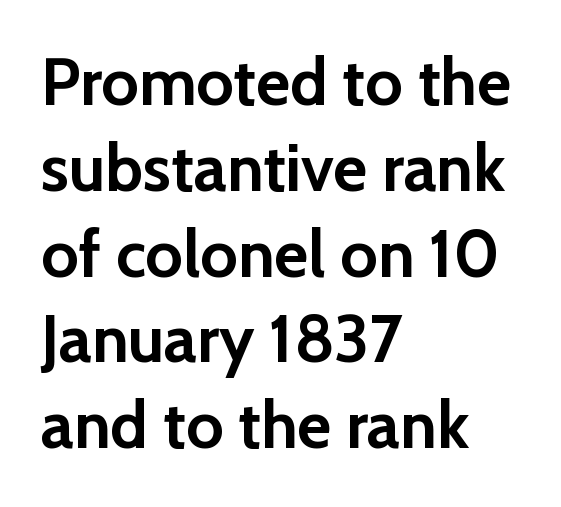
The image shows 66 px semibold sans-serif type, upright; set left-aligned, normal line spacing (1.3x), normal letter spacing, not underlined; low stroke contrast and a medium x-height.
